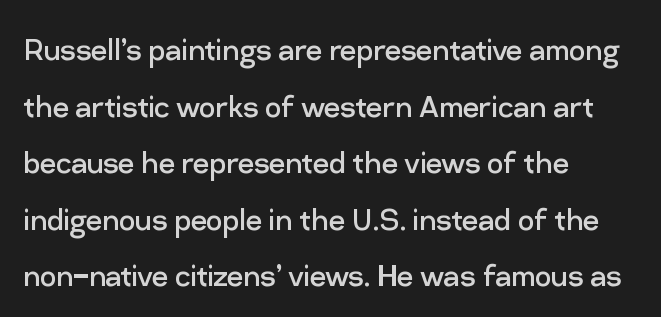
The image shows 36 px regular-weight sans-serif type, upright; set left-aligned, normal line spacing (1.57x), normal letter spacing, not underlined; low stroke contrast and a medium x-height.
